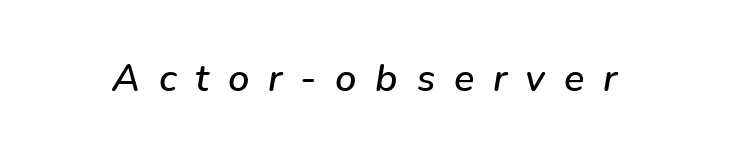
The image shows 38 px text type, italic (leaning right); set unusually wide letter spacing (+0.49 em), not underlined; low stroke contrast and a medium x-height.
